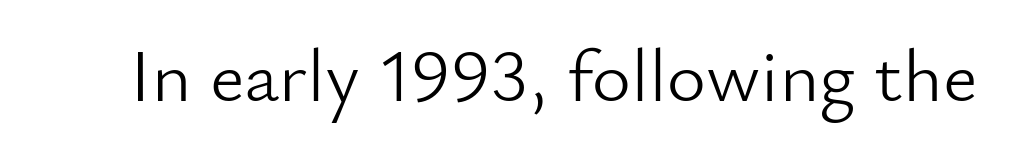
Q: Is the text bold? A: No.
Q: Is the text italic (slanted)? A: No, it is upright.
Q: Is the typeface a serif or a sans-serif typeface? A: Sans-serif.
Q: Is the text underlined? A: No.
Q: Is the spacing between letters normal or unusually wide? A: Normal.
Q: Width (condensed, normal, or wide)? A: Normal.
Q: Stroke contrast? A: Low.
Q: x-height? A: Small.
Q: Monospaced? A: No.
